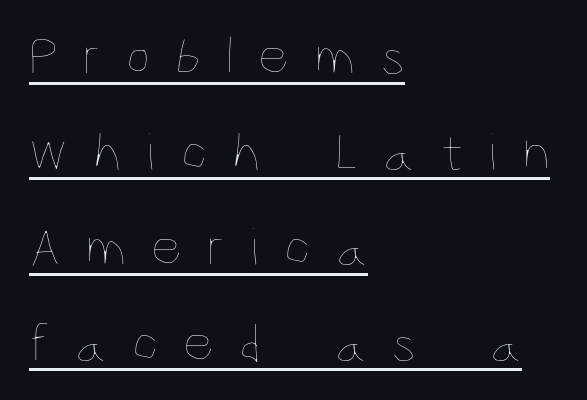
The image shows 54 px thin, condensed type, upright; set left-aligned, line spacing 1.77x, unusually wide letter spacing (+0.46 em), underlined; low stroke contrast and a large x-height.
